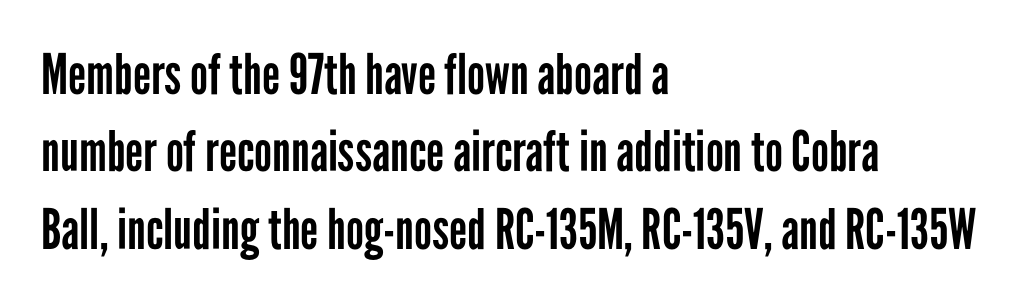
Q: Is the text bold? A: No.
Q: Is the text italic (slanted)? A: No, it is upright.
Q: Is the typeface a serif or a sans-serif typeface? A: Sans-serif.
Q: Is the text underlined? A: No.
Q: How is the paragraph aligned? A: Left-aligned.
Q: Is the spacing between letters normal or unusually wide? A: Normal.
Q: Is the spacing between lines tight, normal or loose? A: Normal.
Q: Width (condensed, normal, or wide)? A: Condensed.
Q: Stroke contrast? A: Low.
Q: x-height? A: Medium.
Q: Monospaced? A: No.
